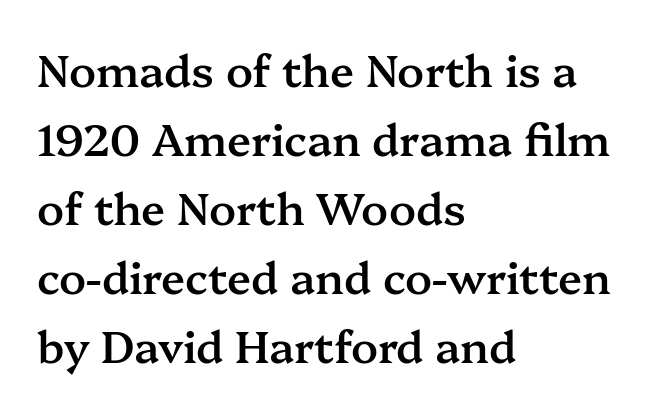
Q: Is the text bold? A: Semi-bold.
Q: Is the text italic (slanted)? A: No, it is upright.
Q: Is the typeface a serif or a sans-serif typeface? A: Serif.
Q: Is the text underlined? A: No.
Q: How is the paragraph aligned? A: Left-aligned.
Q: Is the spacing between letters normal or unusually wide? A: Normal.
Q: Is the spacing between lines tight, normal or loose? A: Normal.
Q: Width (condensed, normal, or wide)? A: Normal.
Q: Stroke contrast? A: Medium.
Q: x-height? A: Medium.
Q: Monospaced? A: No.
